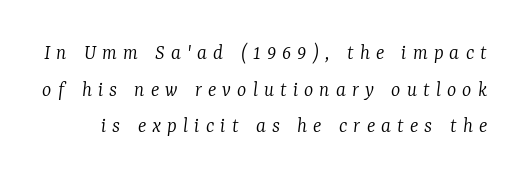
{"italic": "yes", "lean": "right", "slant_degrees": 7, "bold": "no", "underline": "no", "line_spacing": "normal", "line_spacing_ratio": 1.67, "letter_spacing": "wide", "letter_spacing_em": 0.28, "glyph_px": 22}
